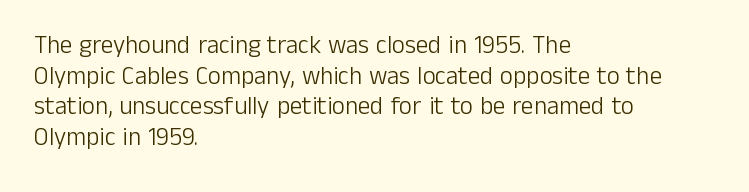
The letters look calm and open, with moderate or lighter stems. Descenders are the only things crossing below the line. Left-aligned paragraph, ragged on the right. Short note: letters normally spaced.
